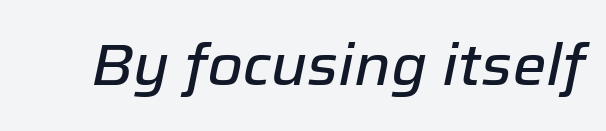
The image shows 57 px text type, italic (leaning right); set normal letter spacing, not underlined; low stroke contrast and a medium x-height.
